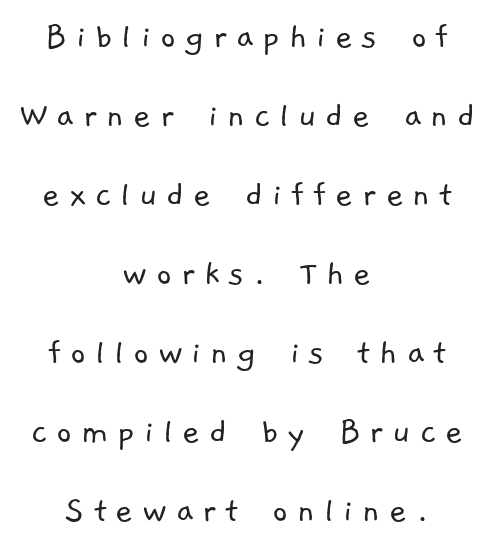
Q: Is the text bold? A: No.
Q: Is the typeface a serif or a sans-serif typeface? A: Sans-serif.
Q: Is the text underlined? A: No.
Q: How is the paragraph aligned? A: Centered.
Q: Is the spacing between letters normal or unusually wide? A: Unusually wide.
Q: Is the spacing between lines tight, normal or loose? A: Loose.
Q: Width (condensed, normal, or wide)? A: Normal.
Q: Stroke contrast? A: Low.
Q: x-height? A: Medium.
Q: Monospaced? A: No.
